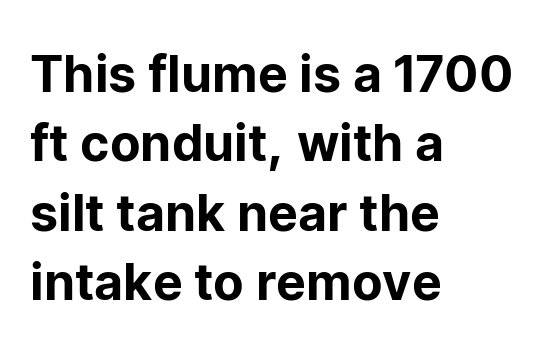
Each letter's strokes conclude bluntly, with no projecting serifs. Has an underline been added? It has not. Note the varied advance widths — an 'i' is clearly narrower than an 'm'. The designer left line spacing at the default. Which margin do the lines hug? The left one — the right edge is uneven. Notice how the stems are strictly vertical — no italics here.
